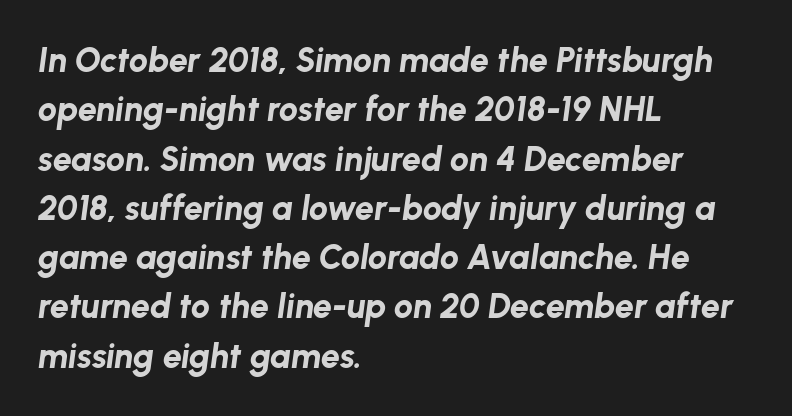
The image shows 34 px bold type, italic (leaning right); set left-aligned, normal line spacing (1.45x), normal letter spacing, not underlined; low stroke contrast and a medium x-height.
